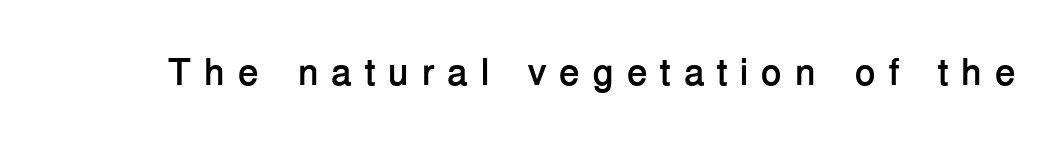
Q: Is the text bold? A: Yes.
Q: Is the text italic (slanted)? A: No, it is upright.
Q: Is the typeface a serif or a sans-serif typeface? A: Sans-serif.
Q: Is the text underlined? A: No.
Q: Is the spacing between letters normal or unusually wide? A: Unusually wide.
Q: Width (condensed, normal, or wide)? A: Normal.
Q: Stroke contrast? A: Low.
Q: x-height? A: Medium.
Q: Monospaced? A: No.
